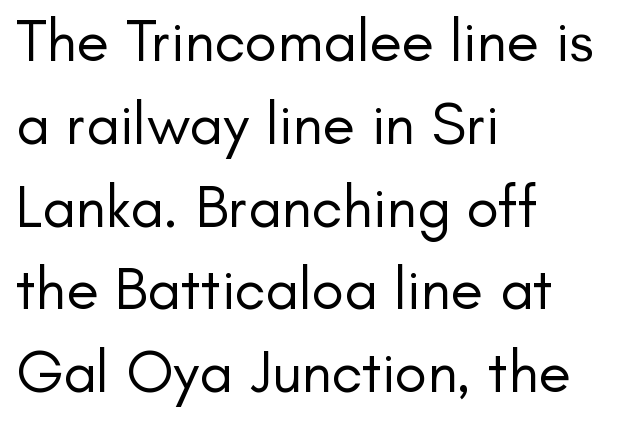
Q: Is the text bold? A: No.
Q: Is the text italic (slanted)? A: No, it is upright.
Q: Is the typeface a serif or a sans-serif typeface? A: Sans-serif.
Q: Is the text underlined? A: No.
Q: How is the paragraph aligned? A: Left-aligned.
Q: Is the spacing between letters normal or unusually wide? A: Normal.
Q: Is the spacing between lines tight, normal or loose? A: Normal.
Q: Width (condensed, normal, or wide)? A: Normal.
Q: Stroke contrast? A: Low.
Q: x-height? A: Small.
Q: Monospaced? A: No.
